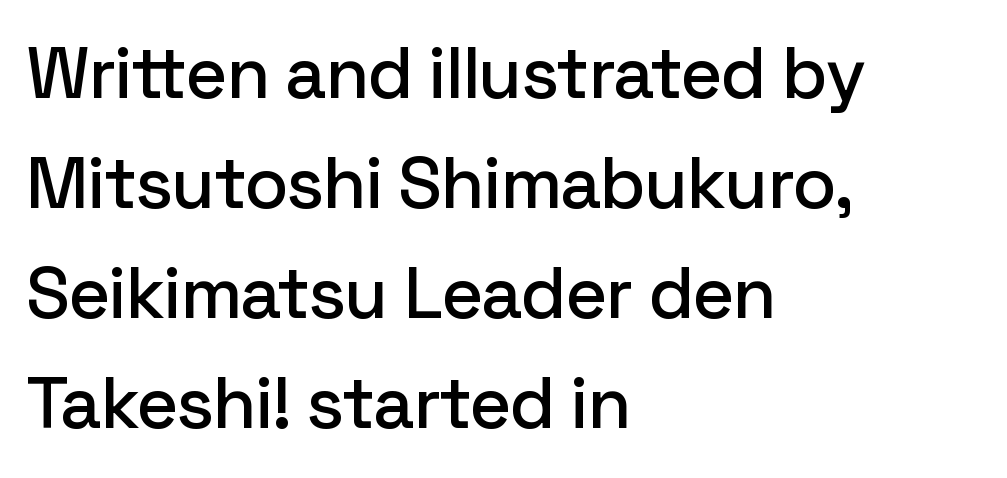
The image shows 72 px sans-serif type, upright; set left-aligned, normal line spacing (1.53x), normal letter spacing, not underlined; low stroke contrast and a medium x-height.
